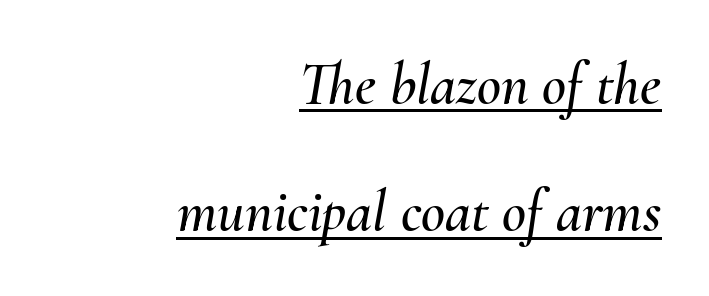
{"italic": "yes", "lean": "right", "slant_degrees": 10, "width": "normal", "stroke_contrast": "medium", "x_height": "small", "monospaced": "no", "underline": "yes", "align": "right", "line_spacing": "loose", "line_spacing_ratio": 2.16, "letter_spacing": "normal", "letter_spacing_em": 0.0, "glyph_px": 59}
